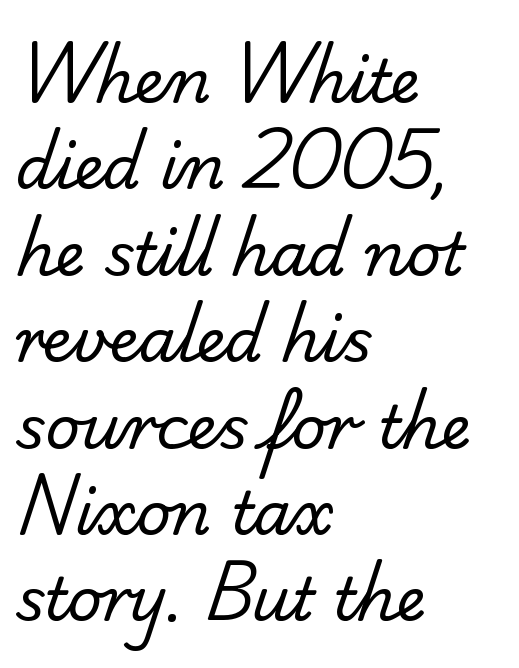
Q: Is the text bold? A: No.
Q: Is the typeface a serif or a sans-serif typeface? A: Sans-serif.
Q: Is the text underlined? A: No.
Q: How is the paragraph aligned? A: Left-aligned.
Q: Is the spacing between letters normal or unusually wide? A: Normal.
Q: Is the spacing between lines tight, normal or loose? A: Normal.
Q: Width (condensed, normal, or wide)? A: Normal.
Q: Stroke contrast? A: Low.
Q: x-height? A: Small.
Q: Monospaced? A: No.
